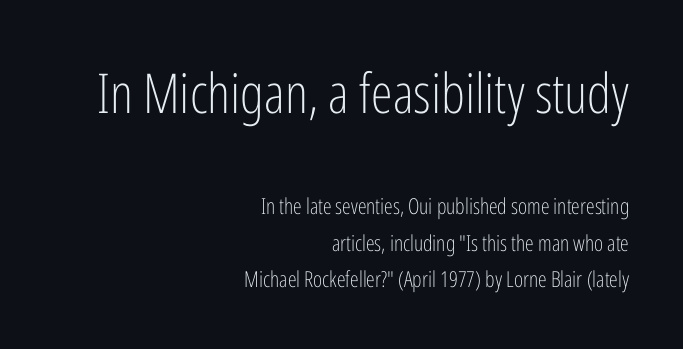
Words appear dense and cohesive because spacing is normal. Descenders hang freely into open space. Compared with a flush-left layout, this one pins lines to the opposite, right side. On a weight scale, this lands at 450 or below. The passage shown is typed in a proportional face where columns would drift.
